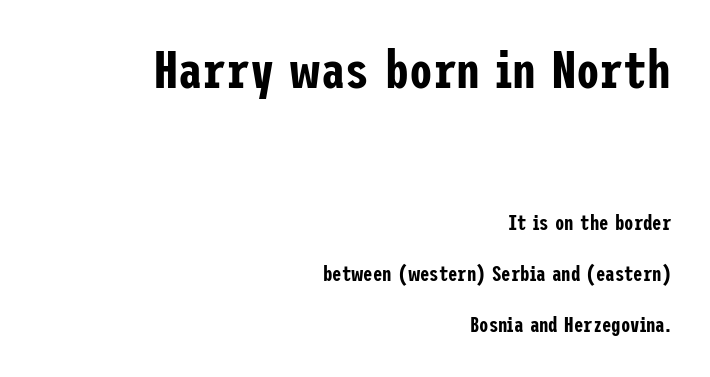
Q: Is the text italic (slanted)? A: No, it is upright.
Q: Is the typeface a serif or a sans-serif typeface? A: Sans-serif.
Q: Is the text underlined? A: No.
Q: How is the paragraph aligned? A: Right-aligned.
Q: Is the spacing between letters normal or unusually wide? A: Normal.
Q: Is the spacing between lines tight, normal or loose? A: Loose.
Q: Which block of text is set in a larger size, the first (top) or the second (bottom)? A: The first (top) one.
Q: Width (condensed, normal, or wide)? A: Condensed.
Q: Stroke contrast? A: Low.
Q: x-height? A: Medium.
